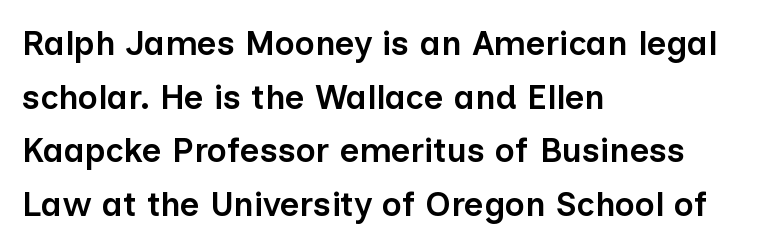
Q: Is the text bold? A: Semi-bold.
Q: Is the text italic (slanted)? A: No, it is upright.
Q: Is the typeface a serif or a sans-serif typeface? A: Sans-serif.
Q: Is the text underlined? A: No.
Q: How is the paragraph aligned? A: Left-aligned.
Q: Is the spacing between letters normal or unusually wide? A: Normal.
Q: Is the spacing between lines tight, normal or loose? A: Normal.
Q: Width (condensed, normal, or wide)? A: Normal.
Q: Stroke contrast? A: Low.
Q: x-height? A: Medium.
Q: Monospaced? A: No.
